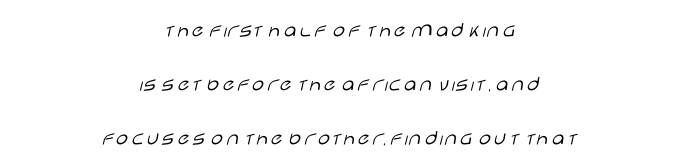
{"bold": "no", "underline": "no", "align": "center", "line_spacing": "loose", "line_spacing_ratio": 2.45, "letter_spacing": "normal", "letter_spacing_em": 0.0, "glyph_px": 22}
